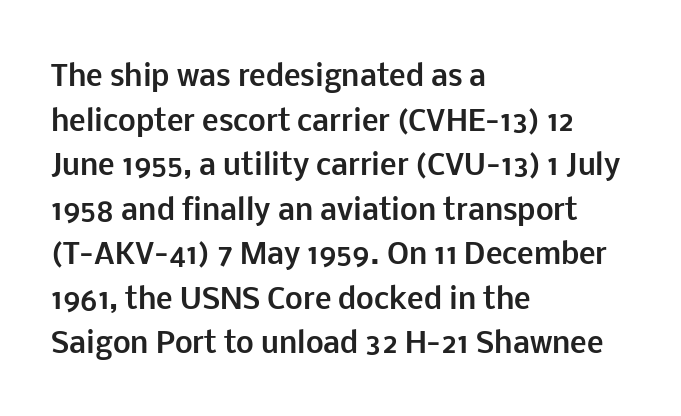
Here the glyphs are tracked normally, forming tight word shapes. On the weight axis this lands at bold, roughly 700. The type sits square on the baseline with zero lean. This rendering employs a face without finishing strokes, i.e., a sans-serif. Note the varied advance widths — an 'i' is clearly narrower than an 'm'. Baseline-to-baseline distance is the conventional proportion of letter height.
